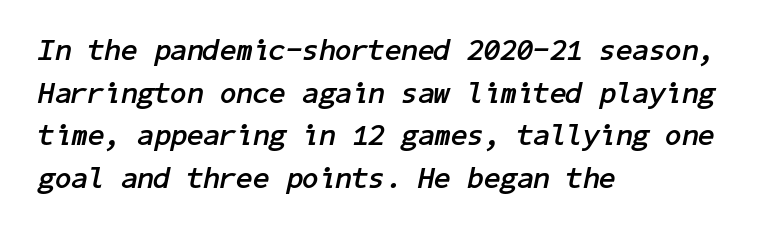
{"italic": "yes", "lean": "right", "slant_degrees": 11, "bold": "yes", "weight": "semibold", "width": "normal", "stroke_contrast": "low", "x_height": "medium", "underline": "no", "align": "left", "line_spacing": "normal", "line_spacing_ratio": 1.42, "letter_spacing": "normal", "letter_spacing_em": 0.0, "glyph_px": 30}
